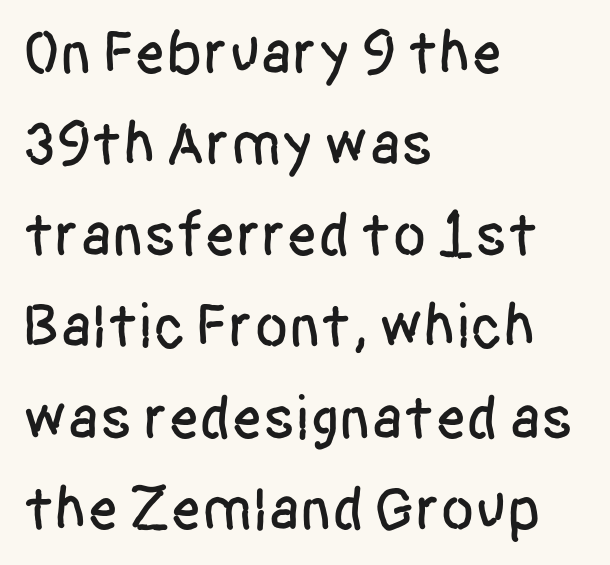
The image shows 62 px condensed sans-serif type, upright; set left-aligned, normal line spacing (1.47x), normal letter spacing, not underlined; low stroke contrast and a large x-height.
